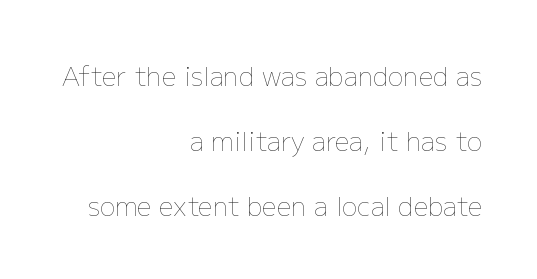
{"italic": "no", "bold": "no", "underline": "no", "align": "right", "line_spacing": "loose", "line_spacing_ratio": 2.5, "letter_spacing": "normal", "letter_spacing_em": 0.0, "glyph_px": 26}
